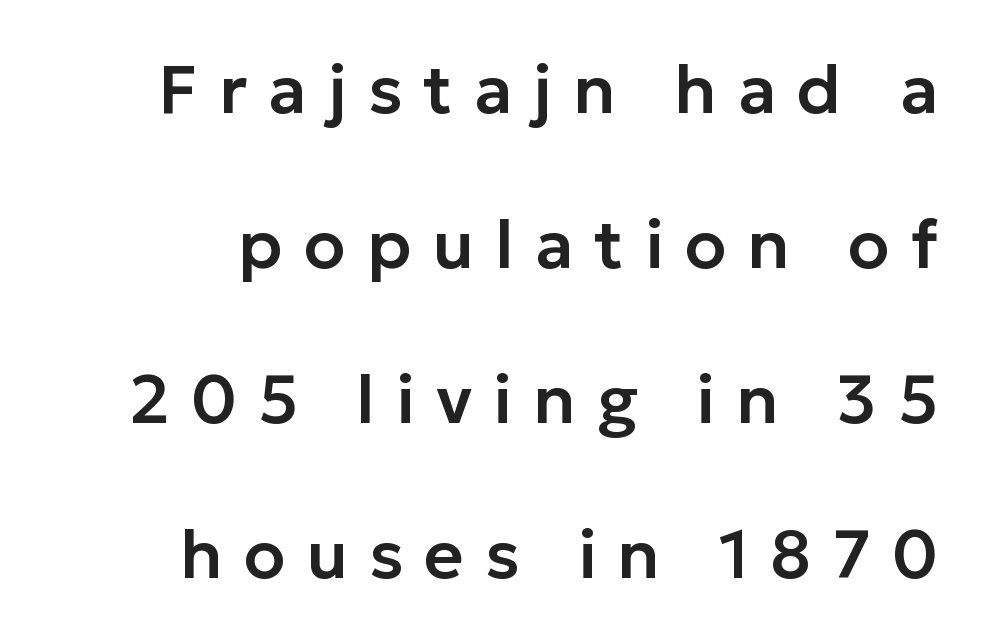
Designer's note — italics off, roman on. Short note: letters widely spaced. Here the designer chose a conventional face with non-uniform glyph widths. The specimen omits any rule beneath the text block's lines. The typeface chosen for these lines omits serifs. Leading is clearly above the norm, producing a sparse column.
